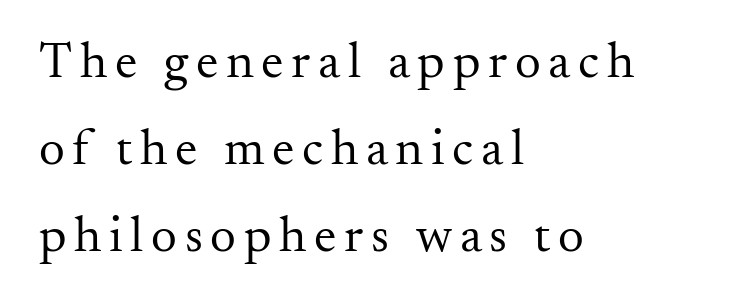
{"serif": "yes", "italic": "no", "bold": "no", "weight": "regular", "width": "normal", "stroke_contrast": "medium", "x_height": "small", "monospaced": "no", "underline": "no", "align": "left", "line_spacing_ratio": 1.71, "glyph_px": 51}
